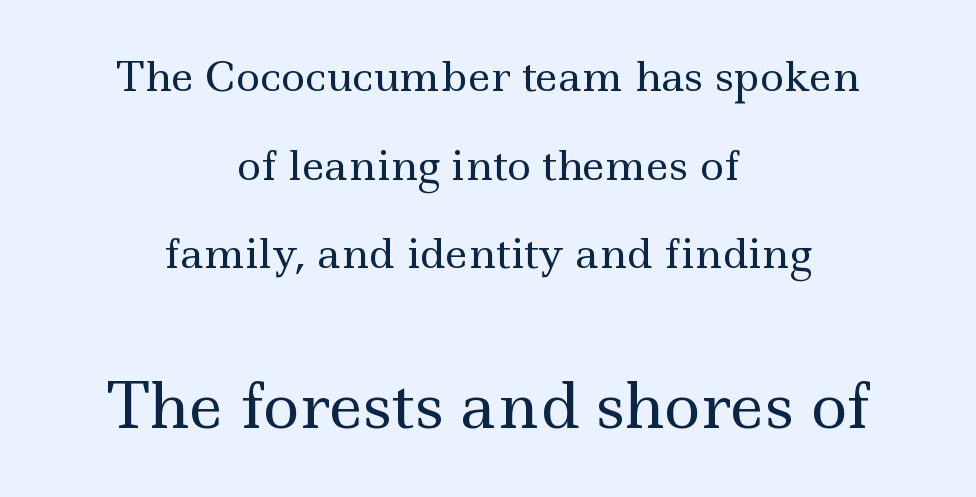
The passage shown is not underscored anywhere. How would I describe the line gaps? Wide and relaxed. The font's upright variant was chosen for this text. Visually, the bottom section dominates because its glyphs are scaled up.
